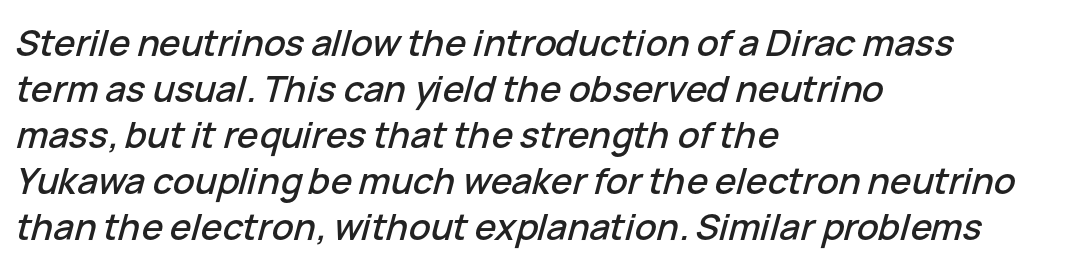
Q: Is the text italic (slanted)? A: Yes, it leans right by about 15 degrees.
Q: Is the text underlined? A: No.
Q: How is the paragraph aligned? A: Left-aligned.
Q: Is the spacing between letters normal or unusually wide? A: Normal.
Q: Is the spacing between lines tight, normal or loose? A: Normal.
Q: Width (condensed, normal, or wide)? A: Normal.
Q: Stroke contrast? A: Low.
Q: x-height? A: Medium.
Q: Monospaced? A: No.
